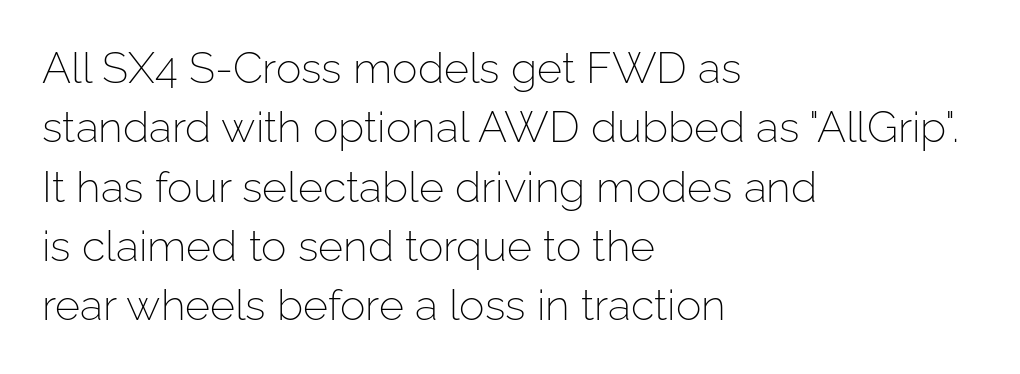
The image shows 43 px light sans-serif type, upright; set left-aligned, normal line spacing (1.38x), normal letter spacing, not underlined; low stroke contrast and a medium x-height.
